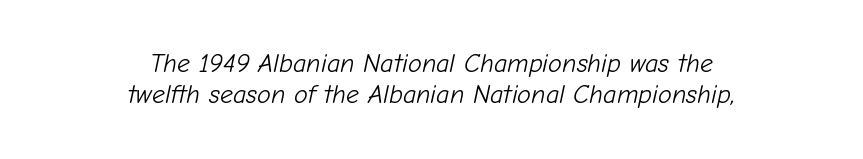
Q: Is the text bold? A: No.
Q: Is the text italic (slanted)? A: Yes, it leans right by about 12 degrees.
Q: Is the text underlined? A: No.
Q: How is the paragraph aligned? A: Centered.
Q: Is the spacing between letters normal or unusually wide? A: Normal.
